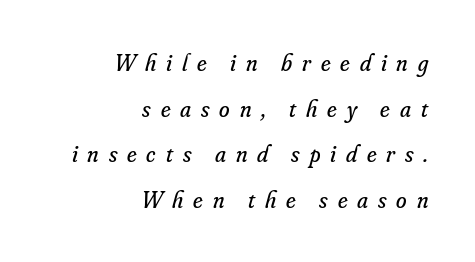
{"italic": "yes", "lean": "right", "slant_degrees": 16, "bold": "no", "underline": "no", "align": "right", "line_spacing": "loose", "line_spacing_ratio": 1.9, "letter_spacing": "wide", "letter_spacing_em": 0.41, "glyph_px": 24}
